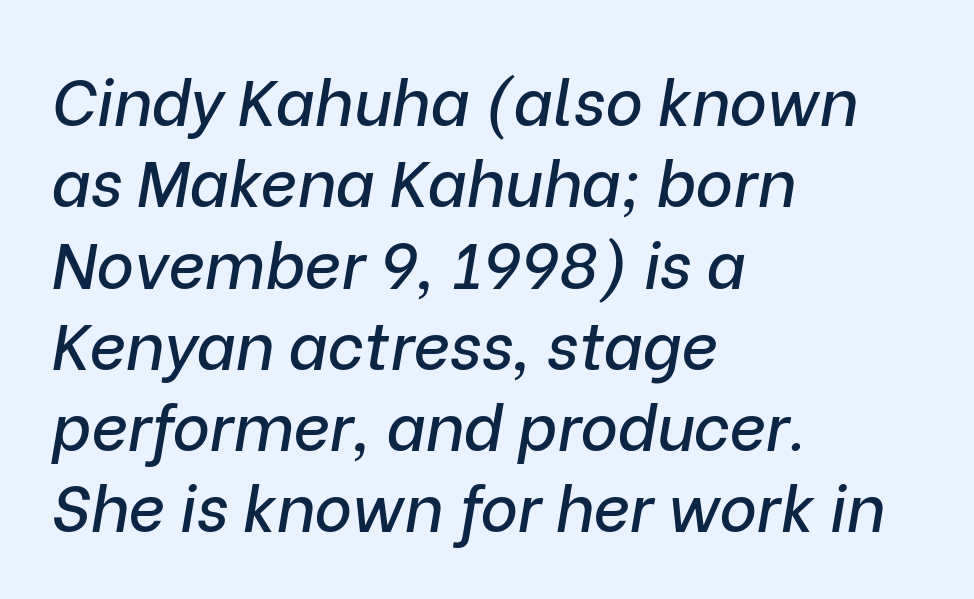
Nothing unusual about the tracking: characters are spaced as the font intends. Character widths vary here, with narrow letters taking less room than wide ones. If you drew a ruler down the left edge, every line would touch it. Quick note: interline space is typical. Anything drawn beneath the words? Only blank space.
